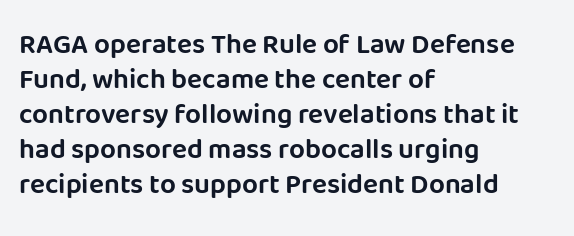
The image shows 28 px sans-serif type, upright; set left-aligned, normal line spacing (1.25x), normal letter spacing, not underlined; low stroke contrast and a large x-height.
